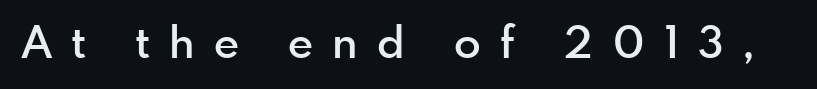
This sample has the flowing, uneven cadence of proportional lettering. The letters stand straight up with perfectly vertical stems. The space beneath each line is pristine and unruled. How are the letters spaced? Widely, with obvious added tracking. These lines are composed in type without serifs. Set as a demibold, roughly 600 on the weight scale.
